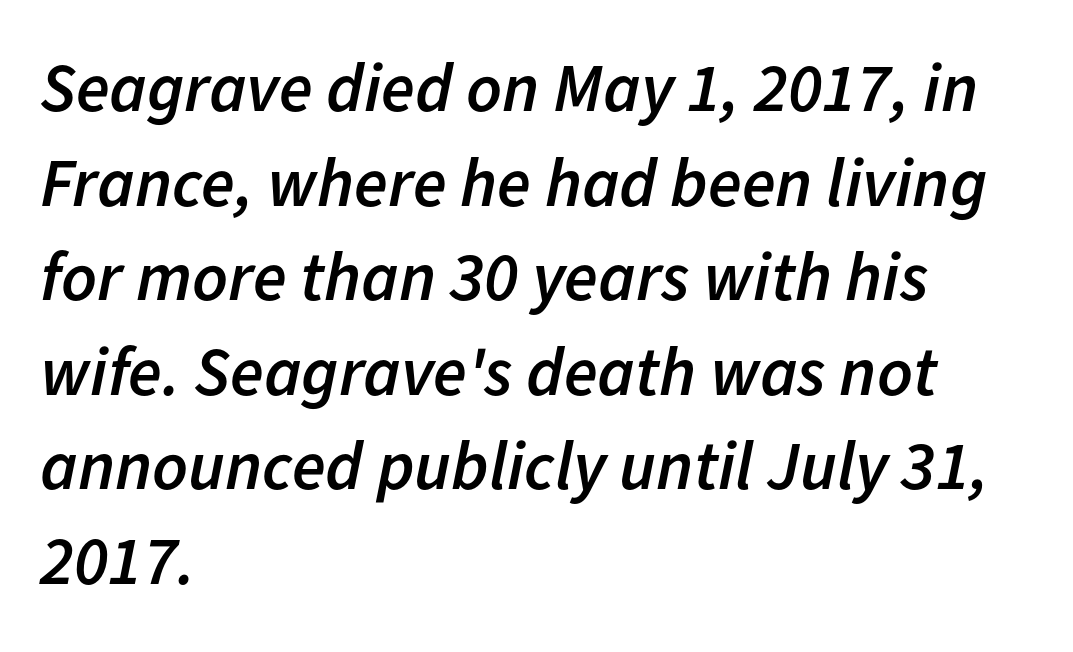
Q: Is the text bold? A: Semi-bold.
Q: Is the text italic (slanted)? A: Yes, it leans right by about 11 degrees.
Q: Is the text underlined? A: No.
Q: How is the paragraph aligned? A: Left-aligned.
Q: Is the spacing between letters normal or unusually wide? A: Normal.
Q: Is the spacing between lines tight, normal or loose? A: Normal.
Q: Width (condensed, normal, or wide)? A: Normal.
Q: Stroke contrast? A: Low.
Q: x-height? A: Medium.
Q: Monospaced? A: No.
